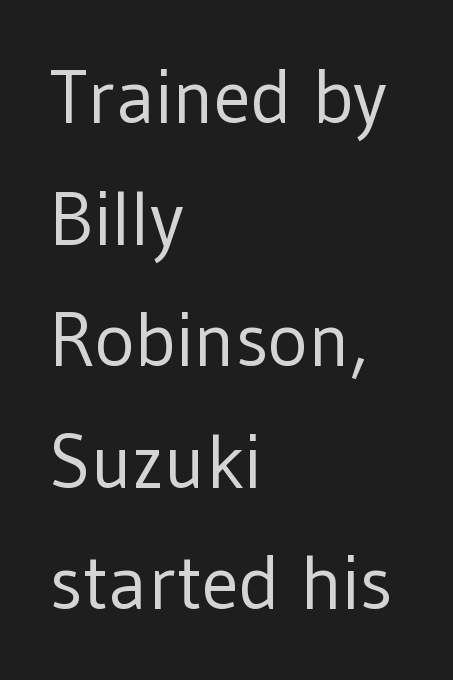
{"serif": "no", "italic": "no", "bold": "no", "weight": "regular", "width": "normal", "stroke_contrast": "low", "x_height": "medium", "monospaced": "no", "underline": "no", "align": "left", "line_spacing": "normal", "line_spacing_ratio": 1.6, "letter_spacing": "normal", "letter_spacing_em": 0.0, "glyph_px": 76}
